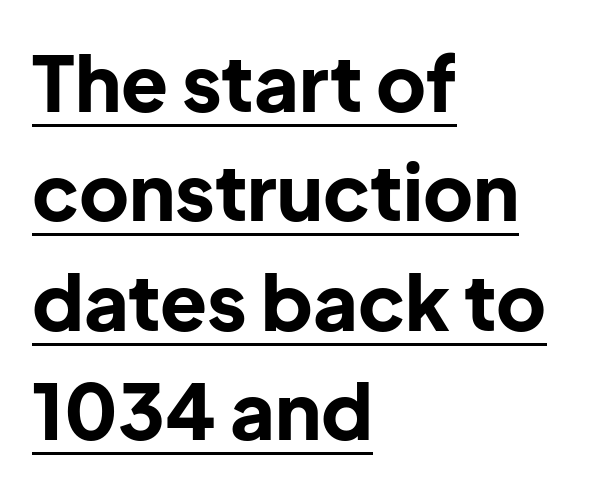
Q: Is the text bold? A: Yes.
Q: Is the text italic (slanted)? A: No, it is upright.
Q: Is the typeface a serif or a sans-serif typeface? A: Sans-serif.
Q: Is the text underlined? A: Yes.
Q: How is the paragraph aligned? A: Left-aligned.
Q: Is the spacing between letters normal or unusually wide? A: Normal.
Q: Is the spacing between lines tight, normal or loose? A: Normal.
Q: Width (condensed, normal, or wide)? A: Normal.
Q: Stroke contrast? A: Low.
Q: x-height? A: Medium.
Q: Monospaced? A: No.
